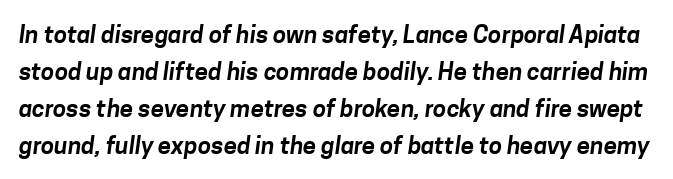
{"underline": "no", "line_spacing": "normal", "line_spacing_ratio": 1.54, "letter_spacing": "normal", "letter_spacing_em": 0.0, "glyph_px": 24}
